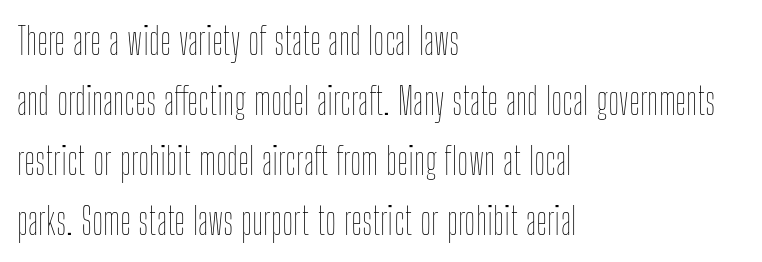
{"italic": "no", "bold": "no", "weight": "thin", "width": "condensed", "stroke_contrast": "low", "x_height": "medium", "monospaced": "no", "underline": "no", "align": "left", "line_spacing": "normal", "line_spacing_ratio": 1.58, "letter_spacing": "normal", "letter_spacing_em": 0.0, "glyph_px": 38}
